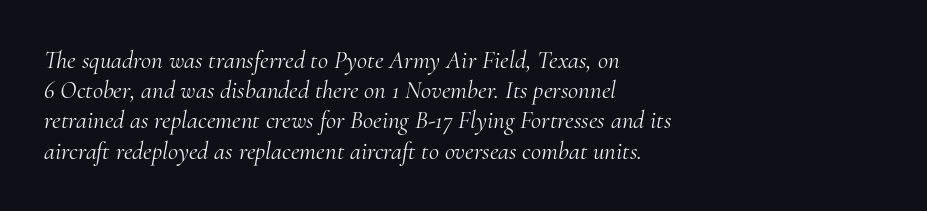
{"italic": "yes", "lean": "right", "slant_degrees": 10, "bold": "no", "underline": "no", "align": "left", "line_spacing_ratio": 1.21, "letter_spacing": "normal", "letter_spacing_em": 0.0, "glyph_px": 25}
